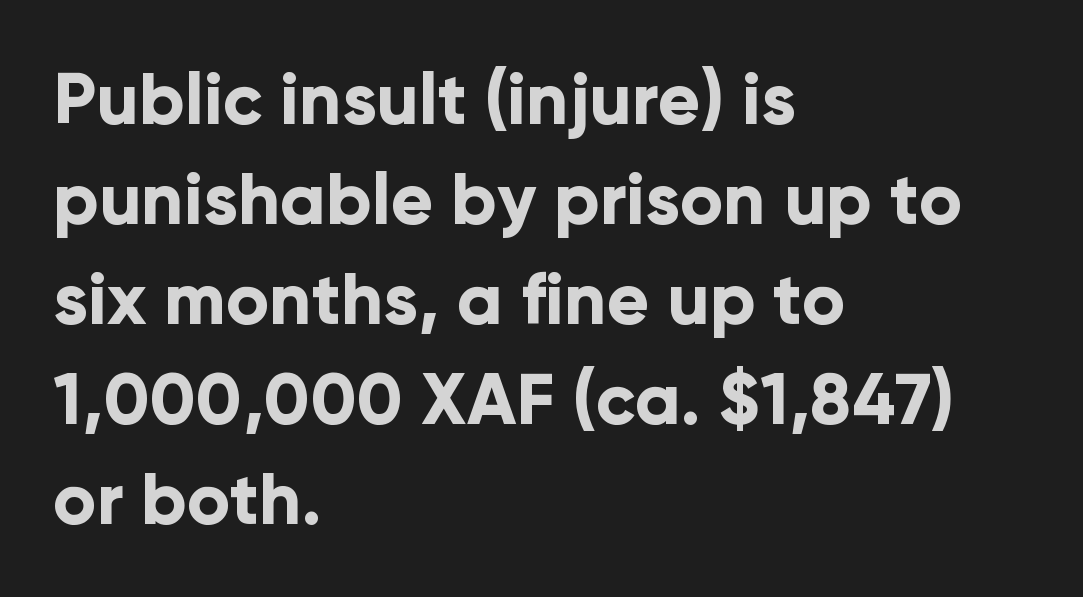
The image shows 71 px bold sans-serif type, upright; set left-aligned, normal line spacing (1.41x), normal letter spacing, not underlined; low stroke contrast and a medium x-height.
